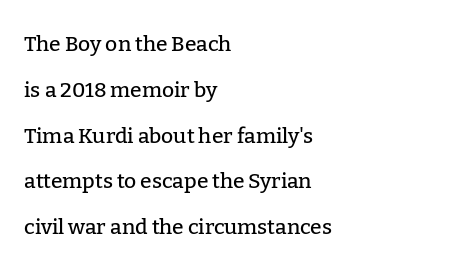
The image shows 21 px text type, upright; set left-aligned, loose line spacing (2.18x), normal letter spacing, not underlined.
